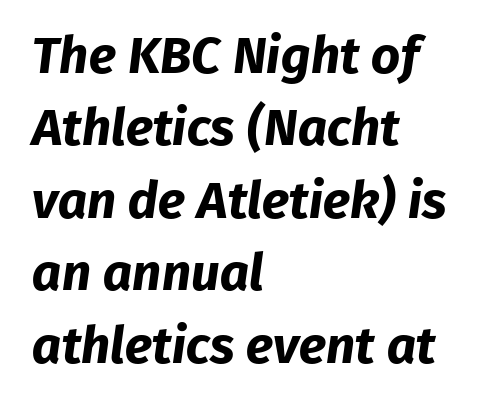
How would I describe the line gaps? Plain and ordinary. These lines are composed in type without serifs. Is this a fixed-width face? No — the glyphs have proportional, varying widths. As a designer I'd log this as weight 700, bold. Words float on clear page, feet unadorned.
